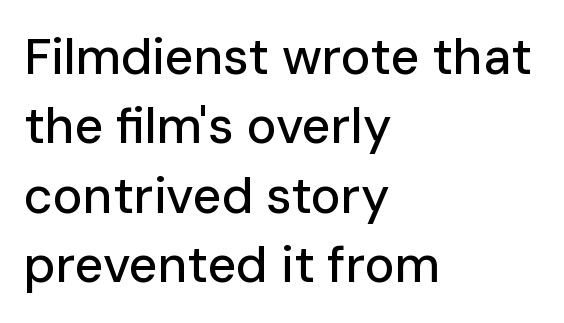
{"serif": "no", "italic": "no", "width": "normal", "stroke_contrast": "low", "x_height": "medium", "monospaced": "no", "underline": "no", "align": "left", "line_spacing": "normal", "line_spacing_ratio": 1.39, "letter_spacing": "normal", "letter_spacing_em": 0.0, "glyph_px": 50}
